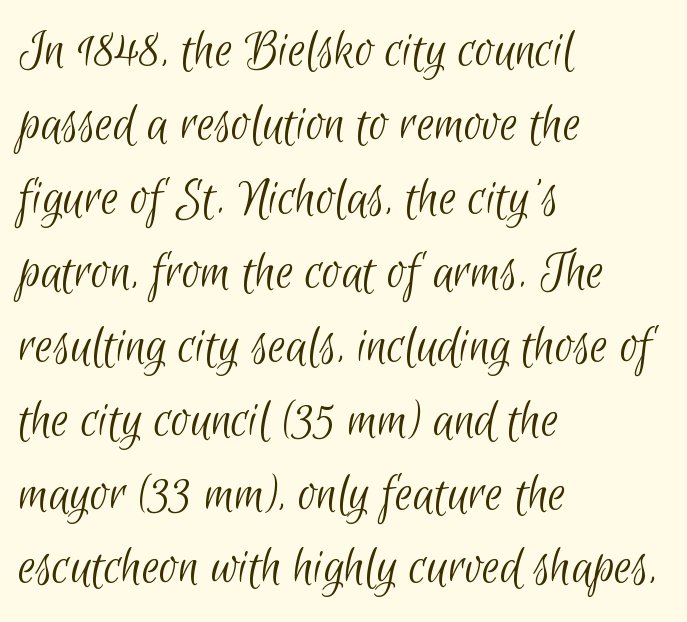
Q: Is the text bold? A: No.
Q: Is the typeface a serif or a sans-serif typeface? A: Sans-serif.
Q: Is the text underlined? A: No.
Q: How is the paragraph aligned? A: Left-aligned.
Q: Is the spacing between letters normal or unusually wide? A: Normal.
Q: Is the spacing between lines tight, normal or loose? A: Normal.
Q: Width (condensed, normal, or wide)? A: Condensed.
Q: Stroke contrast? A: Low.
Q: x-height? A: Small.
Q: Monospaced? A: No.
